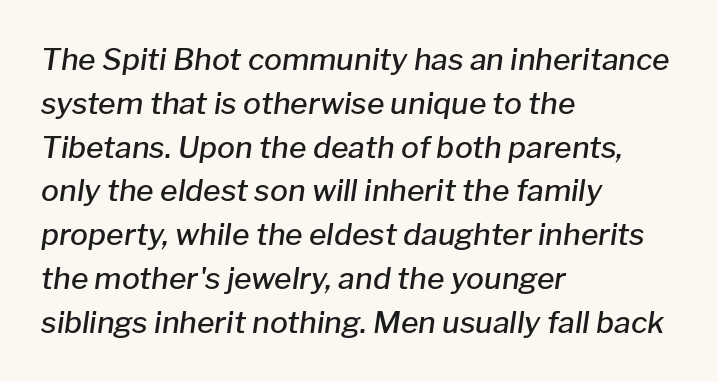
Q: Is the text bold? A: Semi-bold.
Q: Is the text italic (slanted)? A: Yes, it leans right by about 8 degrees.
Q: Is the text underlined? A: No.
Q: How is the paragraph aligned? A: Left-aligned.
Q: Is the spacing between letters normal or unusually wide? A: Normal.
Q: Is the spacing between lines tight, normal or loose? A: Normal.
Q: Width (condensed, normal, or wide)? A: Normal.
Q: Stroke contrast? A: Low.
Q: x-height? A: Medium.
Q: Monospaced? A: No.
